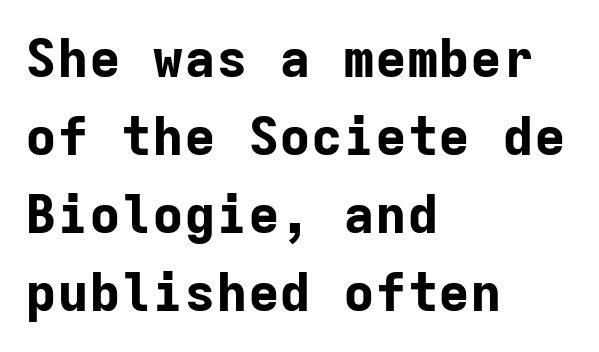
Each row of text sits above clean, open space. It's the straight-up-and-down kind of type. One glance says typical: line gaps are just what's usual. The horizontal fit of the characters is conventional and even.
